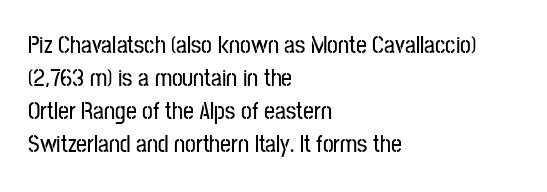
The type sits square on the baseline with zero lean. Students, observe: this is what conventionally led text looks like. Notice how the passage keeps a crisp vertical edge on the left only. Lines of text with bare space underneath.
